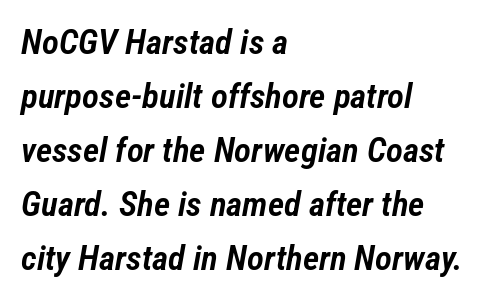
Q: Is the text bold? A: Semi-bold.
Q: Is the text italic (slanted)? A: Yes, it leans right by about 12 degrees.
Q: Is the text underlined? A: No.
Q: How is the paragraph aligned? A: Left-aligned.
Q: Is the spacing between letters normal or unusually wide? A: Normal.
Q: Is the spacing between lines tight, normal or loose? A: Normal.
Q: Width (condensed, normal, or wide)? A: Condensed.
Q: Stroke contrast? A: Low.
Q: x-height? A: Medium.
Q: Monospaced? A: No.
